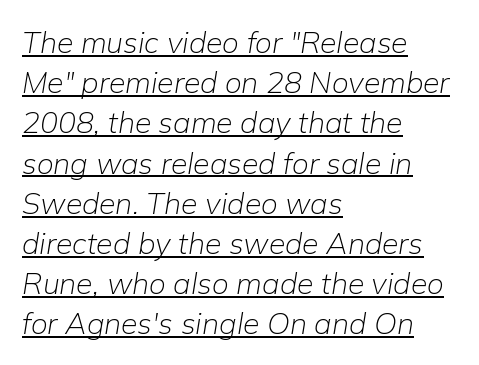
The image shows 30 px light type, italic (leaning right); set left-aligned, normal line spacing (1.34x), normal letter spacing, underlined; low stroke contrast and a medium x-height.
